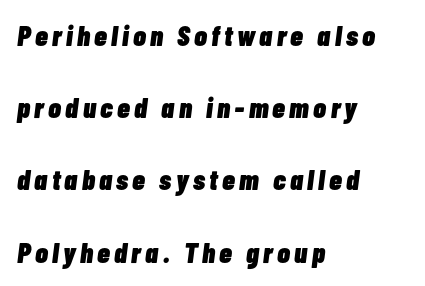
The image shows 29 px heavy, condensed type, italic (leaning right); set left-aligned, loose line spacing (2.49x), not underlined; low stroke contrast and a medium x-height.
